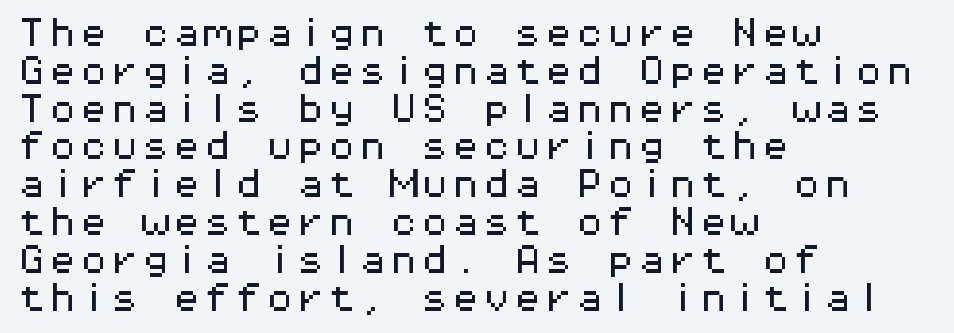
The image shows 31 px wide sans-serif type, upright, monospaced; set left-aligned, line spacing 1.22x, normal letter spacing, not underlined; medium stroke contrast and a medium x-height.
